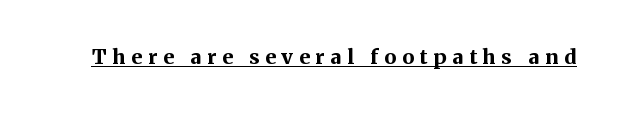
{"italic": "no", "bold": "yes", "underline": "yes", "letter_spacing": "wide", "letter_spacing_em": 0.3, "glyph_px": 20}
